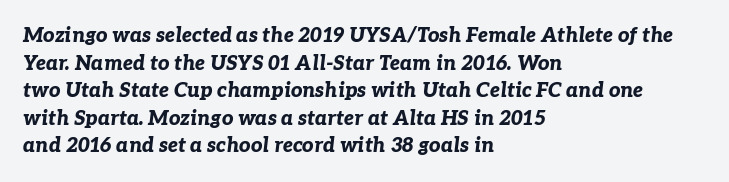
Clear beneath every line of the passage. Students, observe: this is what conventionally led text looks like. The setting favours the left margin, as ordinary paragraphs usually do. Every letter is thick-stroked: bold, no question.
